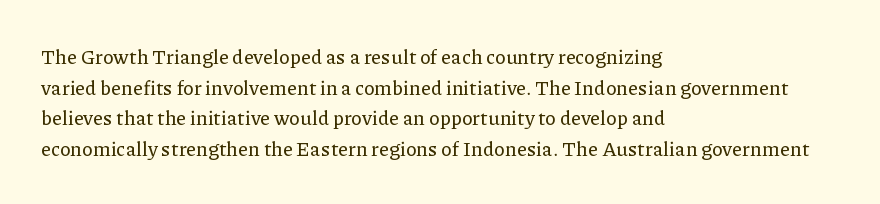
Q: Is the text italic (slanted)? A: No, it is upright.
Q: Is the text underlined? A: No.
Q: How is the paragraph aligned? A: Left-aligned.
Q: Is the spacing between letters normal or unusually wide? A: Normal.
Q: Is the spacing between lines tight, normal or loose? A: Normal.
